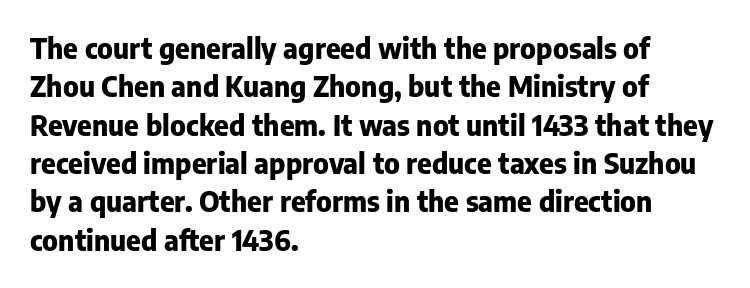
A typesetter would call this zero additional tracking. Bare-footed words on every line. The rag falls on the right side of this text block. Note: no serifs on the glyphs.
